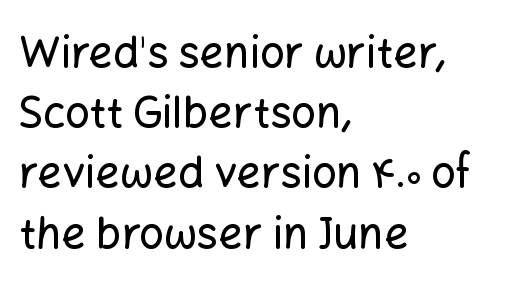
Q: Is the text italic (slanted)? A: No, it is upright.
Q: Is the typeface a serif or a sans-serif typeface? A: Sans-serif.
Q: Is the text underlined? A: No.
Q: How is the paragraph aligned? A: Left-aligned.
Q: Is the spacing between letters normal or unusually wide? A: Normal.
Q: Is the spacing between lines tight, normal or loose? A: Normal.
Q: Width (condensed, normal, or wide)? A: Normal.
Q: Stroke contrast? A: Low.
Q: x-height? A: Medium.
Q: Monospaced? A: No.
